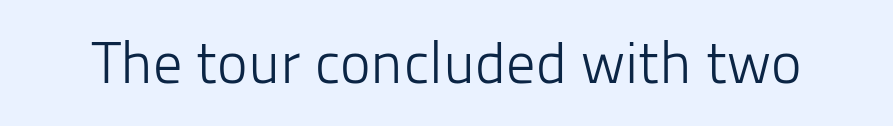
Serif or sans? Sans — the stroke terminals are bare. Has an underline been added? It has not. Do the characters align in a grid? No, the font is proportional. The type sits square on the baseline with zero lean. In terms of letterspacing, this is plain default setting.
